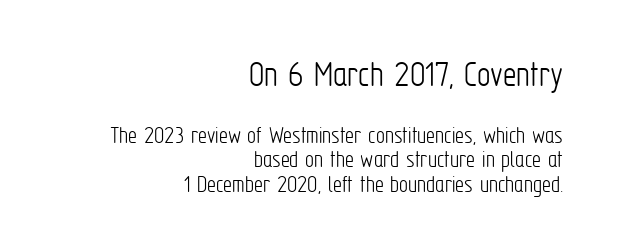
{"serif": "no", "italic": "no", "bold": "no", "weight": "light", "width": "condensed", "stroke_contrast": "low", "x_height": "medium", "monospaced": "no", "underline": "no", "align": "right", "line_spacing": "tight", "line_spacing_ratio": 0.98, "letter_spacing": "normal", "letter_spacing_em": 0.0, "larger_block": "first", "size_ratio": 1.52, "glyph_px": 38}
